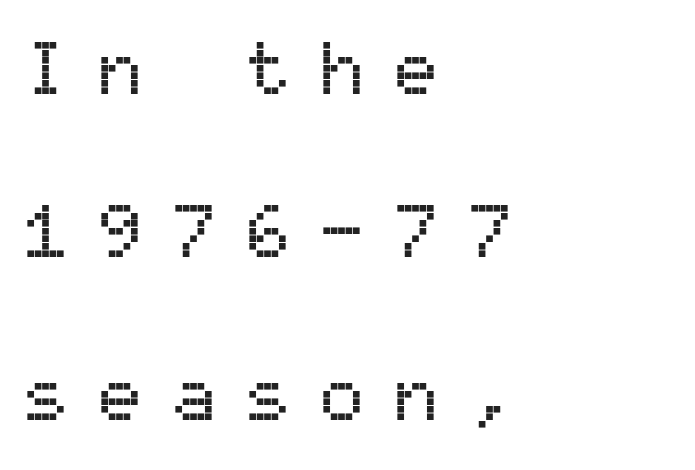
This sample has the even, mechanical cadence of fixed-width lettering. The strip under each line holds only bare page. Every character sits straight up, as roman type does. All the whitespace from short lines collects on the right. Students, note that the glyphs here are deliberately spaced far apart.
